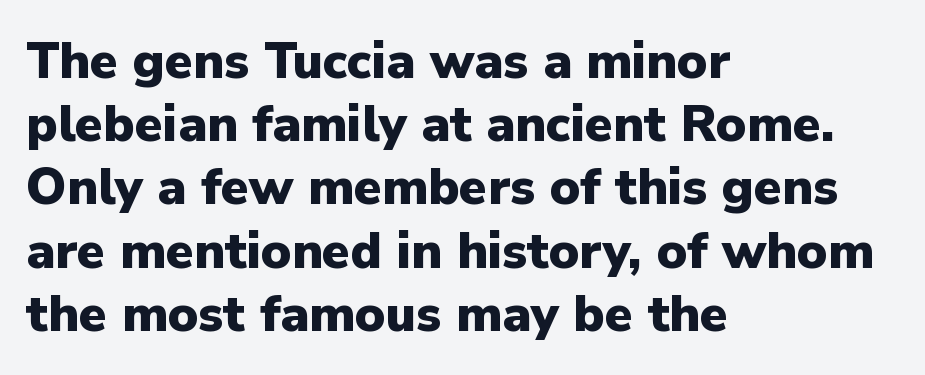
The image shows 51 px heavy sans-serif type, upright; set left-aligned, line spacing 1.24x, normal letter spacing, not underlined; low stroke contrast and a medium x-height.
